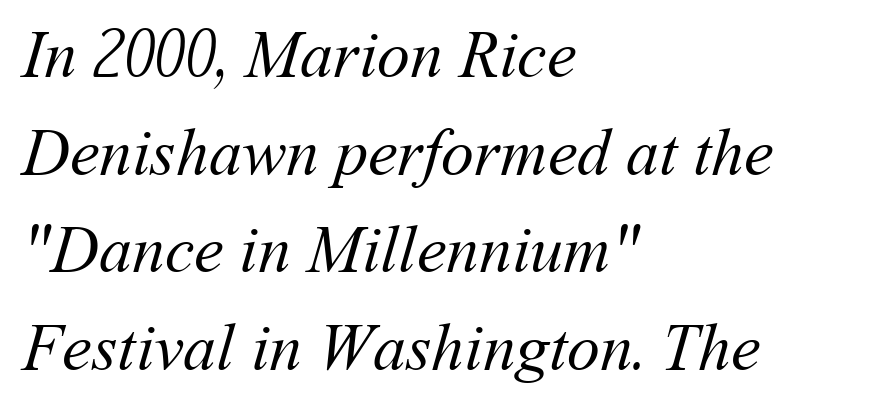
{"bold": "no", "weight": "regular", "width": "normal", "stroke_contrast": "medium", "x_height": "medium", "monospaced": "no", "underline": "no", "align": "left", "line_spacing": "normal", "line_spacing_ratio": 1.48, "letter_spacing": "normal", "letter_spacing_em": 0.0, "glyph_px": 66}
